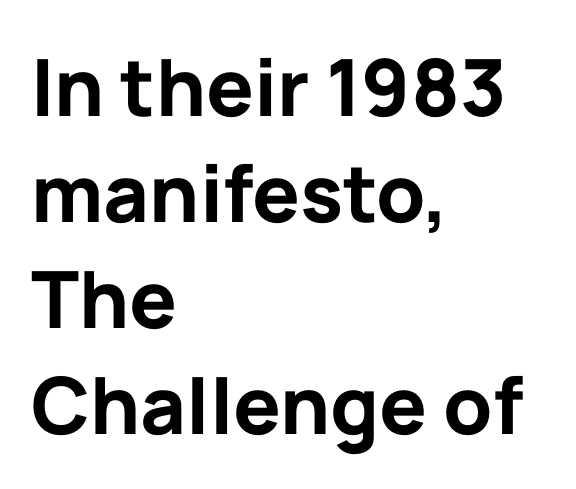
{"serif": "no", "italic": "no", "bold": "yes", "weight": "bold", "width": "normal", "stroke_contrast": "low", "x_height": "medium", "monospaced": "no", "underline": "no", "align": "left", "line_spacing": "normal", "line_spacing_ratio": 1.34, "letter_spacing": "normal", "letter_spacing_em": 0.0, "glyph_px": 79}
